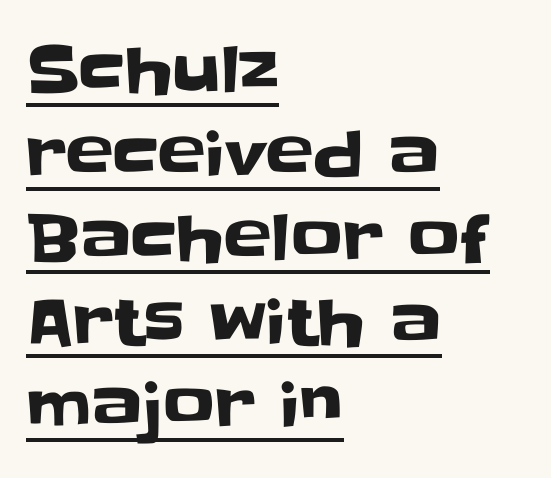
Q: Is the text italic (slanted)? A: No, it is upright.
Q: Is the typeface a serif or a sans-serif typeface? A: Sans-serif.
Q: Is the text underlined? A: Yes.
Q: How is the paragraph aligned? A: Left-aligned.
Q: Is the spacing between letters normal or unusually wide? A: Normal.
Q: Is the spacing between lines tight, normal or loose? A: Normal.
Q: Width (condensed, normal, or wide)? A: Normal.
Q: Stroke contrast? A: Low.
Q: x-height? A: Large.
Q: Monospaced? A: No.
